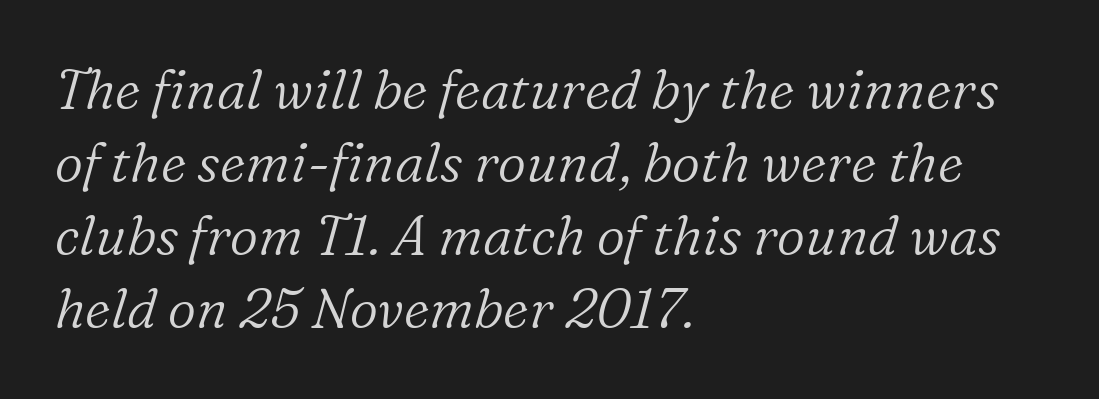
The image shows 55 px light serif type, italic (leaning right); set left-aligned, normal line spacing (1.33x), normal letter spacing, not underlined; low stroke contrast and a medium x-height.
